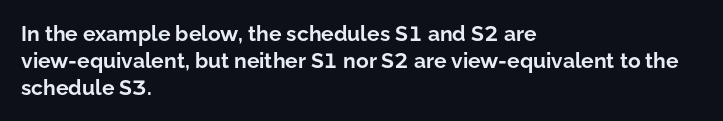
Q: Is the text bold? A: Yes.
Q: Is the text italic (slanted)? A: No, it is upright.
Q: Is the text underlined? A: No.
Q: How is the paragraph aligned? A: Left-aligned.
Q: Is the spacing between letters normal or unusually wide? A: Normal.
Q: Is the spacing between lines tight, normal or loose? A: Normal.
